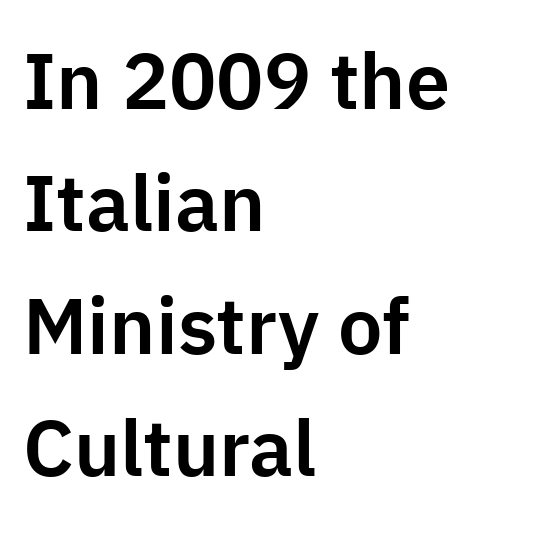
Q: Is the text italic (slanted)? A: No, it is upright.
Q: Is the typeface a serif or a sans-serif typeface? A: Sans-serif.
Q: Is the text underlined? A: No.
Q: How is the paragraph aligned? A: Left-aligned.
Q: Is the spacing between letters normal or unusually wide? A: Normal.
Q: Is the spacing between lines tight, normal or loose? A: Normal.
Q: Width (condensed, normal, or wide)? A: Normal.
Q: Stroke contrast? A: Low.
Q: x-height? A: Medium.
Q: Monospaced? A: No.
